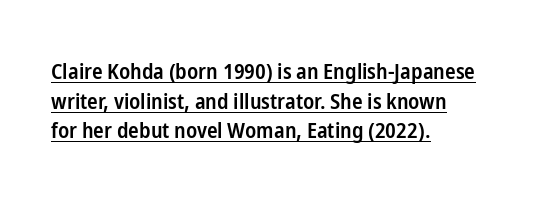
A rule runs beneath these lines of type. The setting favours the left margin, as ordinary paragraphs usually do. Its strokes are somewhat broadened, the hallmark of semibold type. Caption: standard tracking, unaltered. The lettering stays uniformly vertical, giving the passage a roman look. Vertically, the passage feels balanced, rows spaced as you'd expect.
